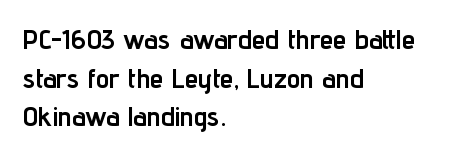
The image shows 27 px bold type, upright; set left-aligned, normal line spacing (1.43x), normal letter spacing, not underlined.
